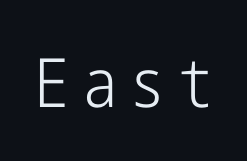
The image shows 68 px light, condensed sans-serif type, upright; set not underlined; low stroke contrast and a medium x-height.
